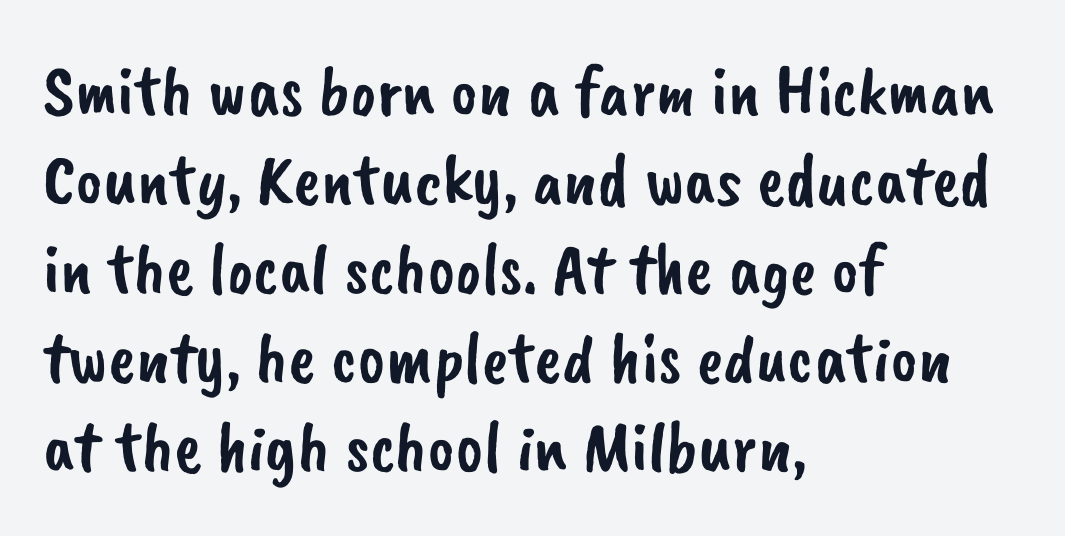
Q: Is the typeface a serif or a sans-serif typeface? A: Sans-serif.
Q: Is the text underlined? A: No.
Q: How is the paragraph aligned? A: Left-aligned.
Q: Is the spacing between letters normal or unusually wide? A: Normal.
Q: Width (condensed, normal, or wide)? A: Normal.
Q: Stroke contrast? A: Low.
Q: x-height? A: Small.
Q: Monospaced? A: No.
